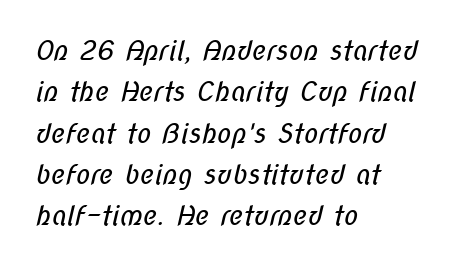
The image shows 27 px text type; set left-aligned, normal line spacing (1.53x), normal letter spacing, not underlined.
